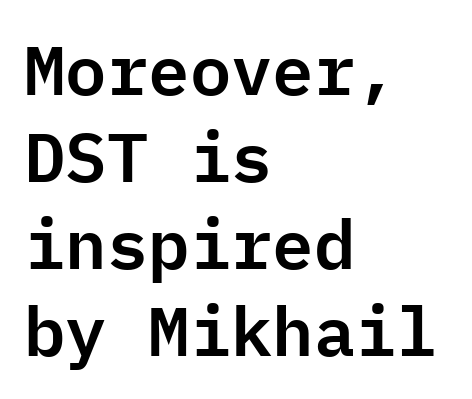
The image shows 69 px sans-serif type, upright, monospaced; set left-aligned, normal line spacing (1.26x), normal letter spacing, not underlined; low stroke contrast and a medium x-height.
